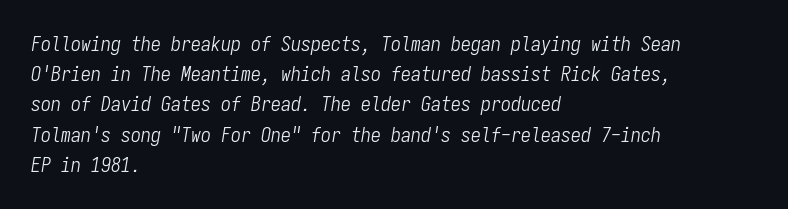
{"italic": "yes", "lean": "right", "slant_degrees": 9, "bold": "no", "underline": "no", "align": "left", "line_spacing": "normal", "line_spacing_ratio": 1.51, "letter_spacing": "normal", "letter_spacing_em": 0.0, "glyph_px": 20}
